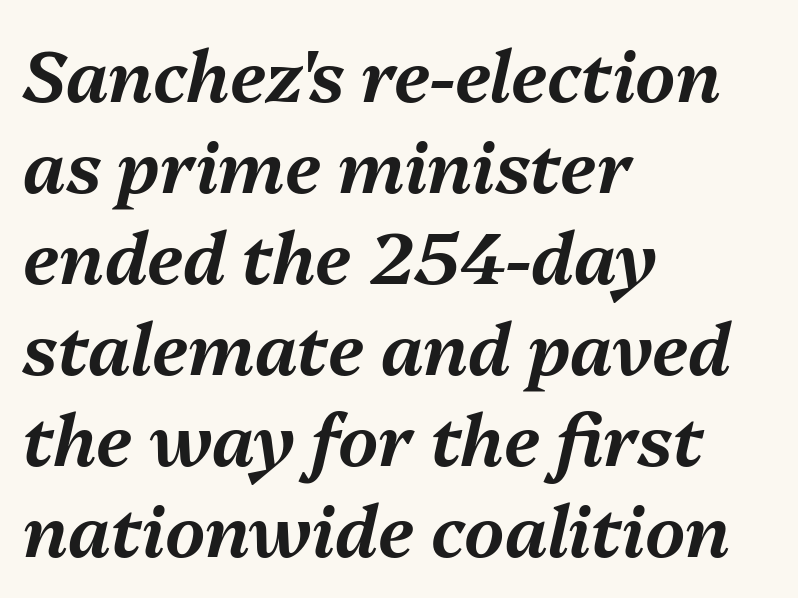
A classic flush-left, rag-right setting is used for this passage. A normal amount of white space separates one row of letters from the next. The passage shown is not underscored anywhere. Does the lettering tilt? It does — this is italic. This sample has the flowing, uneven cadence of proportional lettering. Spacing between characters is what you'd get straight out of the box.
